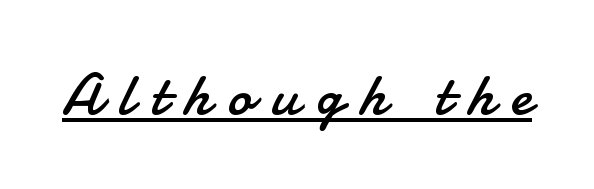
The image shows 60 px regular-weight sans-serif type; set unusually wide letter spacing (+0.29 em), underlined; low stroke contrast and a small x-height.
